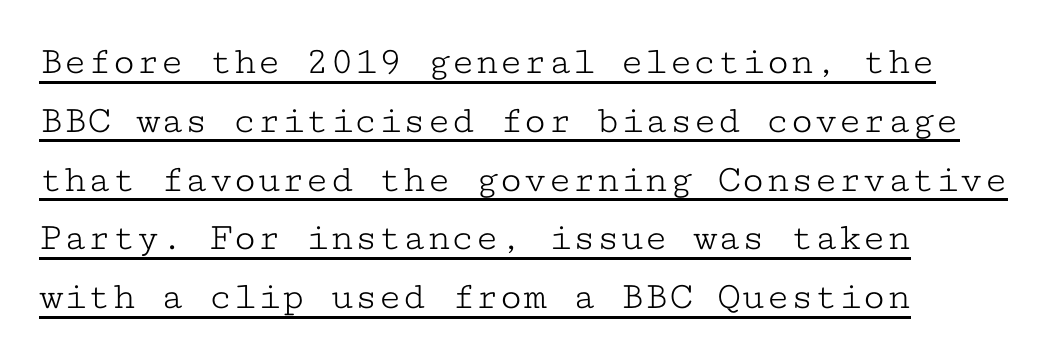
Q: Is the text bold? A: No.
Q: Is the text italic (slanted)? A: No, it is upright.
Q: Is the typeface a serif or a sans-serif typeface? A: Serif.
Q: Is the text underlined? A: Yes.
Q: How is the paragraph aligned? A: Left-aligned.
Q: Is the spacing between letters normal or unusually wide? A: Normal.
Q: Is the spacing between lines tight, normal or loose? A: Normal.
Q: Width (condensed, normal, or wide)? A: Wide.
Q: Stroke contrast? A: Low.
Q: x-height? A: Medium.
Q: Monospaced? A: Yes.
